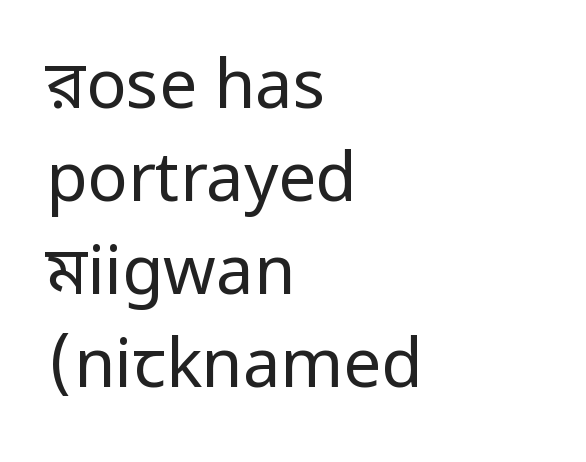
Q: Is the text bold? A: No.
Q: Is the text italic (slanted)? A: No, it is upright.
Q: Is the typeface a serif or a sans-serif typeface? A: Sans-serif.
Q: Is the text underlined? A: No.
Q: How is the paragraph aligned? A: Left-aligned.
Q: Is the spacing between letters normal or unusually wide? A: Normal.
Q: Is the spacing between lines tight, normal or loose? A: Normal.
Q: Width (condensed, normal, or wide)? A: Normal.
Q: Stroke contrast? A: Low.
Q: x-height? A: Medium.
Q: Monospaced? A: No.
